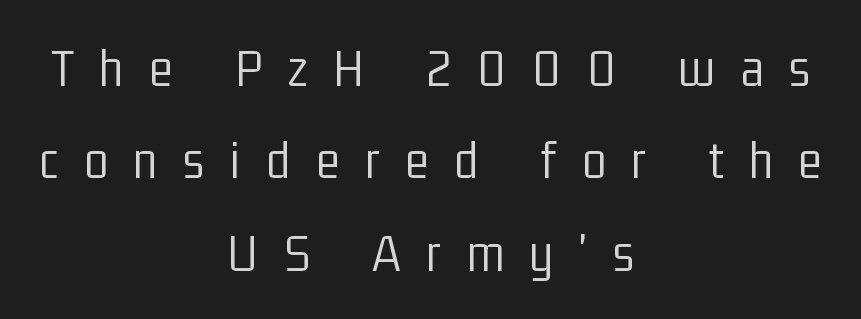
Proportional: the letters do not fall into vertical columns. Observe the wide spacing: letters keep a clear distance from each other. Underlining? Definitely not there. Is this a heavy cut? Hardly; it is regular or lighter. Quick note: interline space is typical. Characters remain perfectly vertical along every line.
